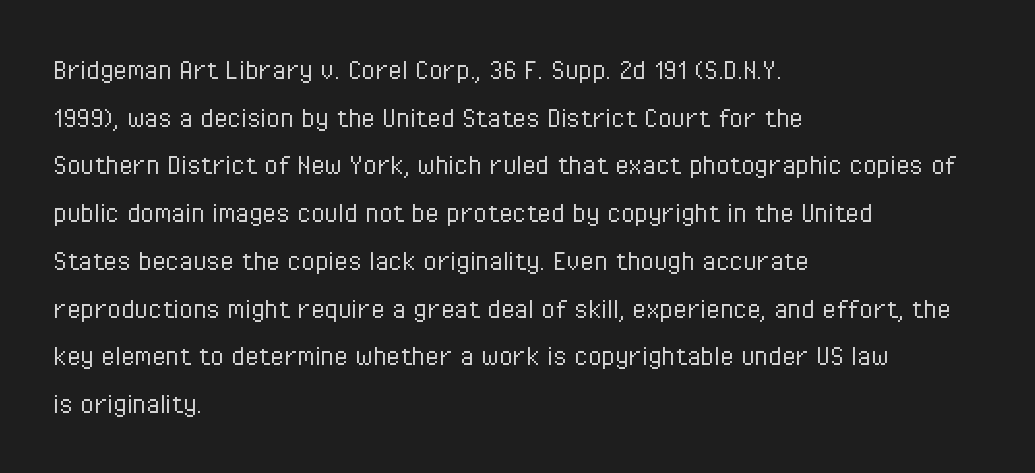
Heaviness? Minimal to ordinary, like unemphasized prose. Is there any slant? The stems are plumb. The characters display no serif detailing; their extremities are plain. In CSS terms this would be text-align: left. Successive baselines arrive at the customary interval.
